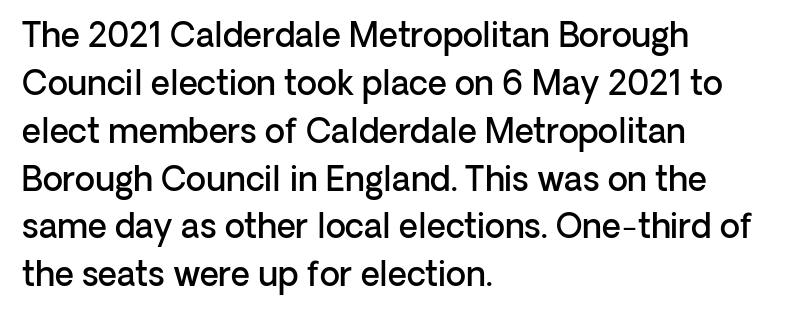
The image shows 33 px semibold sans-serif type, upright; set left-aligned, normal line spacing (1.45x), normal letter spacing, not underlined; low stroke contrast and a medium x-height.
